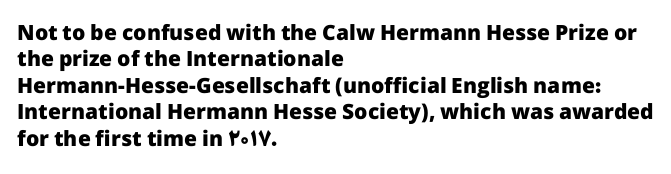
What weight is shown? A full bold with thick strokes. The lettering holds an erect, upright posture throughout. Plain, unruled lines of type. The rendering keeps characters at their native spacing. Leading: standard.
